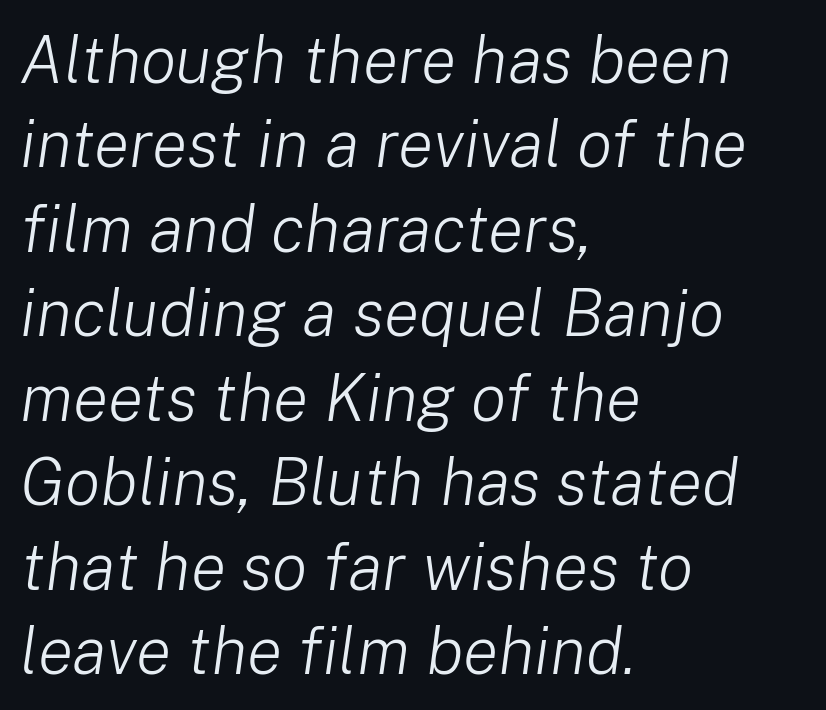
Q: Is the text bold? A: No.
Q: Is the text italic (slanted)? A: Yes, it leans right by about 8 degrees.
Q: Is the text underlined? A: No.
Q: How is the paragraph aligned? A: Left-aligned.
Q: Is the spacing between letters normal or unusually wide? A: Normal.
Q: Is the spacing between lines tight, normal or loose? A: Normal.
Q: Width (condensed, normal, or wide)? A: Normal.
Q: Stroke contrast? A: Low.
Q: x-height? A: Medium.
Q: Monospaced? A: No.
